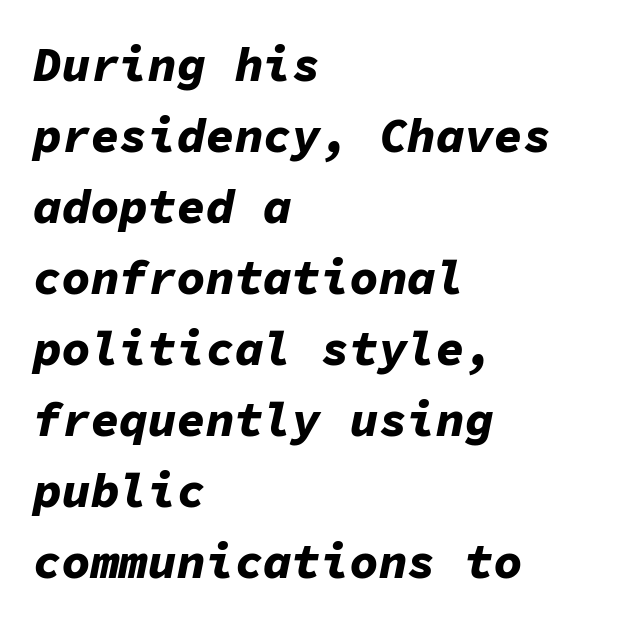
Q: Is the text bold? A: Yes.
Q: Is the text italic (slanted)? A: Yes, it leans right by about 11 degrees.
Q: Is the text underlined? A: No.
Q: How is the paragraph aligned? A: Left-aligned.
Q: Is the spacing between letters normal or unusually wide? A: Normal.
Q: Is the spacing between lines tight, normal or loose? A: Normal.
Q: Width (condensed, normal, or wide)? A: Normal.
Q: Stroke contrast? A: Low.
Q: x-height? A: Medium.
Q: Monospaced? A: Yes.
